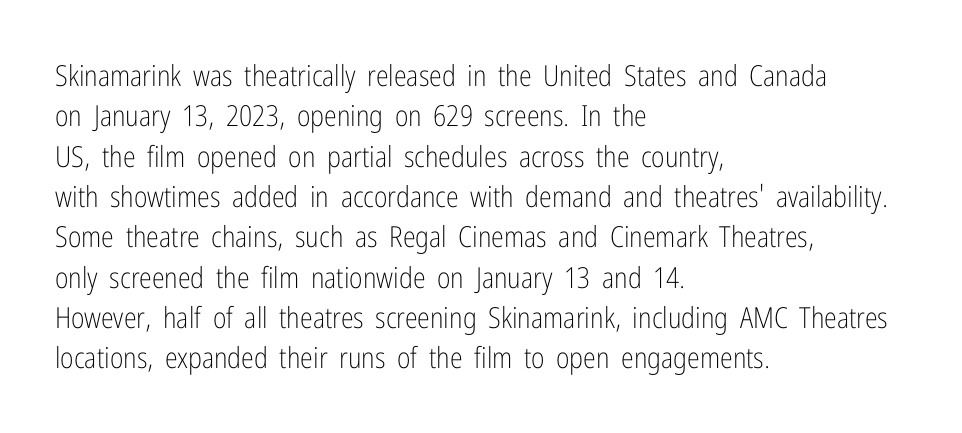
The characters are drawn with everyday or finer stroke widths. The passage shown is typed in a proportional face where columns would drift. The specimen reads as upright at a glance. Serifs: no, the terminals of the letterforms are clean. What stands out about the letter spacing? Nothing — it is the standard amount.
